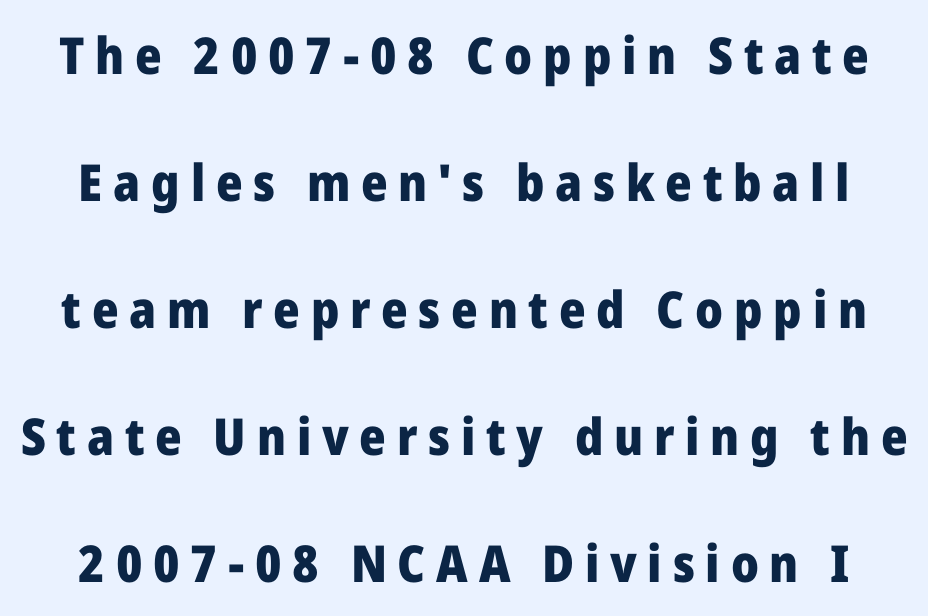
The image shows 51 px heavy sans-serif type, upright; set loose line spacing (2.49x), unusually wide letter spacing (+0.21 em), not underlined; low stroke contrast and a medium x-height.
